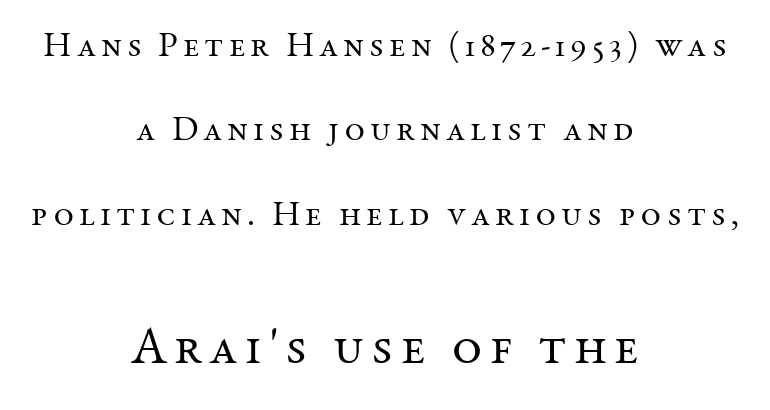
The image shows 52 px regular-weight serif type, upright; set centered, loose line spacing (2.41x), not underlined; the second (bottom) block is 1.49x larger; medium stroke contrast and a medium x-height.
